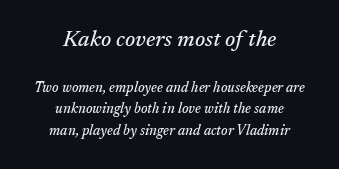
{"italic": "yes", "lean": "right", "slant_degrees": 17, "underline": "no", "align": "center", "line_spacing": "normal", "line_spacing_ratio": 1.55, "letter_spacing": "normal", "letter_spacing_em": 0.0, "larger_block": "first", "size_ratio": 1.57, "glyph_px": 22}
